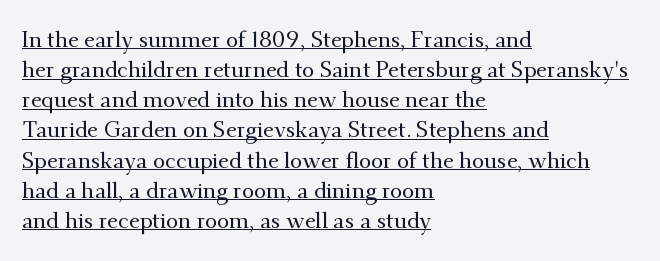
The image shows 22 px text type, upright; set left-aligned, normal line spacing (1.37x), normal letter spacing, underlined.
